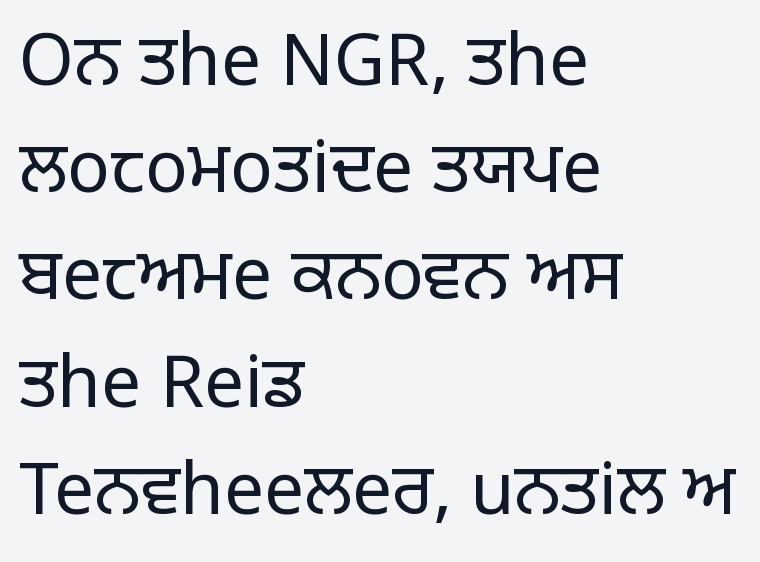
Q: Is the text bold? A: No.
Q: Is the text italic (slanted)? A: No, it is upright.
Q: Is the typeface a serif or a sans-serif typeface? A: Sans-serif.
Q: Is the text underlined? A: No.
Q: How is the paragraph aligned? A: Left-aligned.
Q: Is the spacing between letters normal or unusually wide? A: Normal.
Q: Is the spacing between lines tight, normal or loose? A: Normal.
Q: Width (condensed, normal, or wide)? A: Normal.
Q: Stroke contrast? A: Low.
Q: x-height? A: Large.
Q: Monospaced? A: No.
